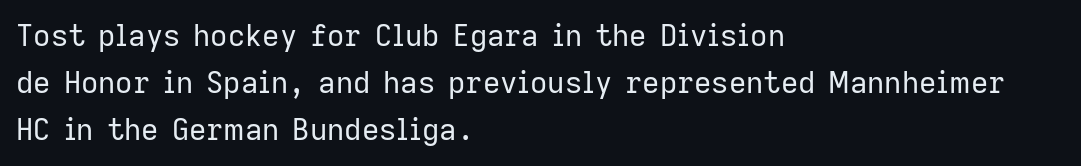
{"serif": "no", "italic": "no", "bold": "no", "weight": "regular", "width": "normal", "stroke_contrast": "low", "x_height": "medium", "monospaced": "no", "underline": "no", "align": "left", "line_spacing": "normal", "line_spacing_ratio": 1.57, "letter_spacing": "normal", "letter_spacing_em": 0.0, "glyph_px": 30}
